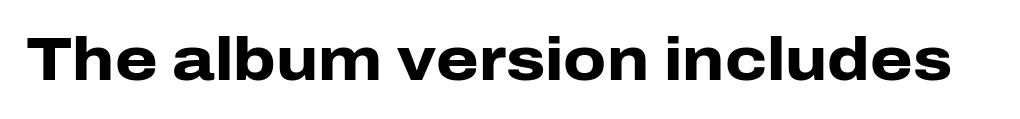
The image shows 61 px heavy sans-serif type, upright; set normal letter spacing, not underlined; low stroke contrast and a medium x-height.
